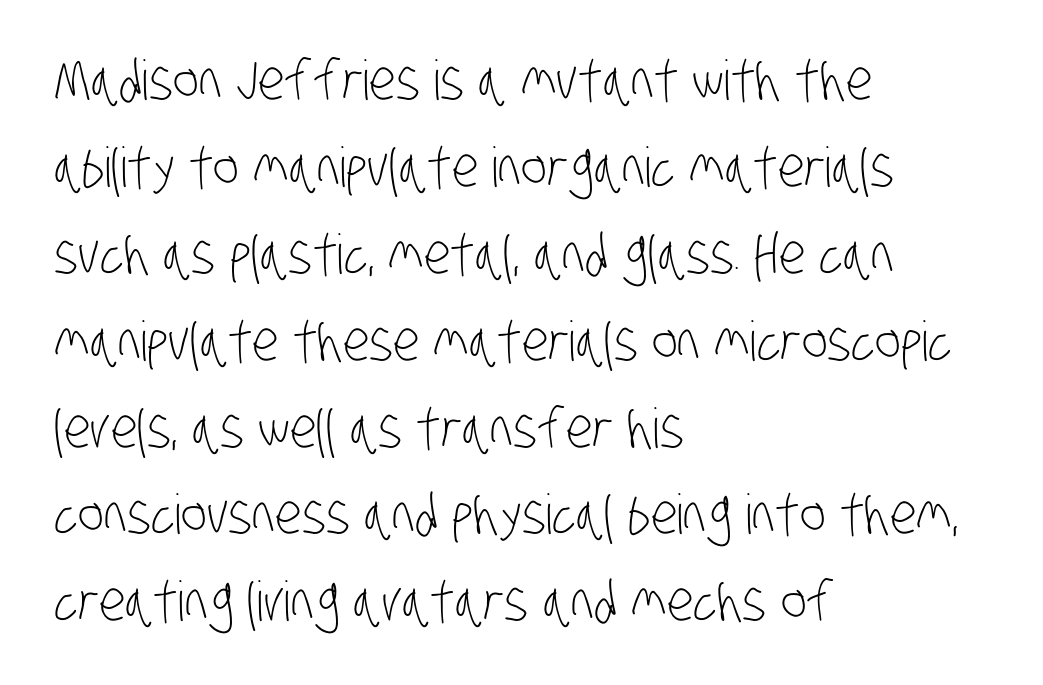
The image shows 55 px light, condensed sans-serif type; set left-aligned, normal line spacing (1.58x), normal letter spacing, not underlined; low stroke contrast and a large x-height.
